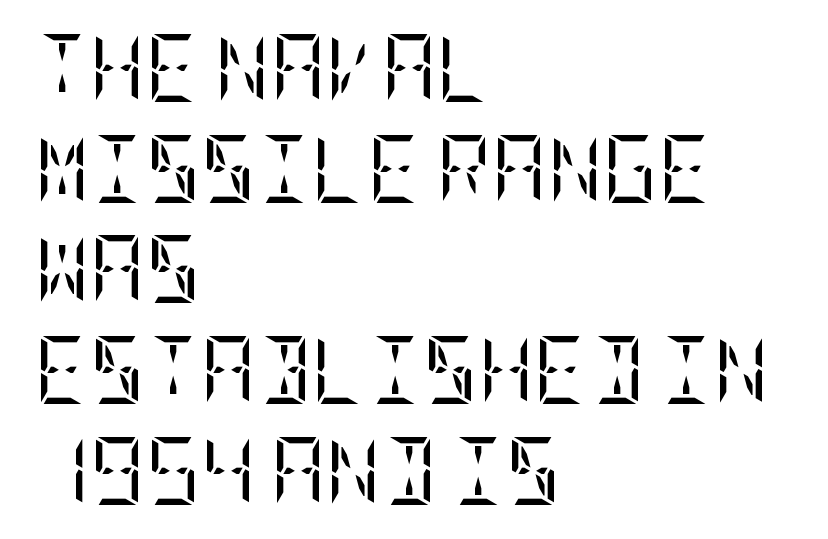
{"serif": "yes", "italic": "no", "bold": "no", "weight": "regular", "width": "condensed", "stroke_contrast": "low", "x_height": "large", "underline": "no", "align": "left", "line_spacing": "normal", "line_spacing_ratio": 1.48, "letter_spacing": "normal", "letter_spacing_em": 0.0, "glyph_px": 68}
